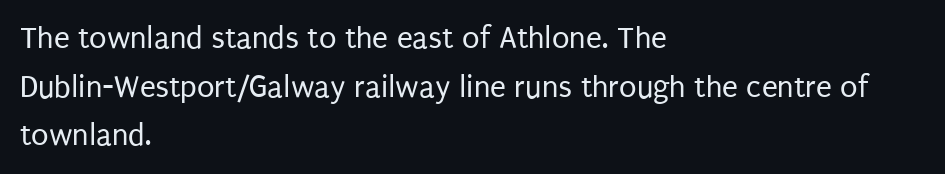
Students, observe: this is what conventionally led text looks like. Just letters on the line, the space beneath them empty. The typesetting does not lean heavy: it is not bold. In terms of letterspacing, this is plain default setting. A student would call this left alignment; a typographer would say flush left, rag right. You can tell from the bare stems that sans-serif type was used.
